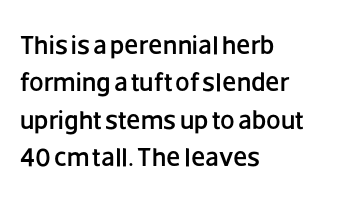
{"italic": "no", "underline": "no", "align": "left", "line_spacing": "normal", "line_spacing_ratio": 1.44, "letter_spacing": "normal", "letter_spacing_em": 0.0, "glyph_px": 26}
